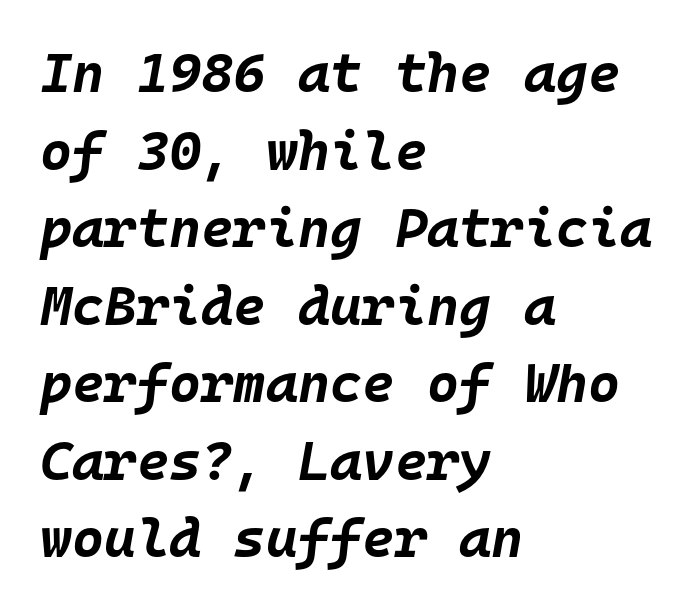
Honestly, the row spacing looks completely unremarkable. Where is the straight margin? On the left. Every character here occupies the same horizontal width, giving the sample a typewriter-like rhythm. Honestly, the letter spacing is just normal — you wouldn't notice it. Style check: oblique.
